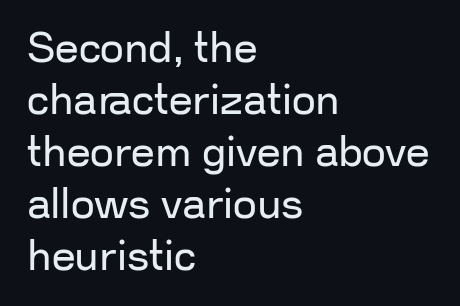
A bare baseline throughout the passage. Standard letterfit; no display-style spreading of the glyphs. Line starts are locked; line ends wander. Is this a fixed-width face? No — the glyphs have proportional, varying widths. Notice how the stems are strictly vertical — no italics here. Caption: face not bold, strokes unweighted.
